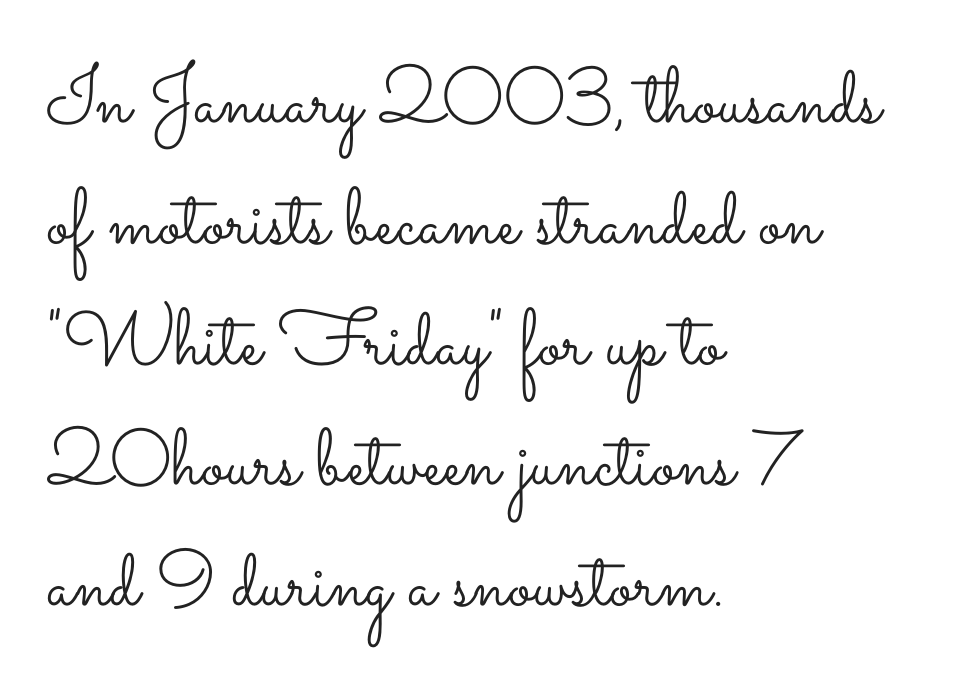
Horizontal alignment here is leftward, the default for most running prose. The area under the type is left untouched. Students, note that the glyphs here touch the page at normal intervals. Counters stay open thanks to moderate or lighter strokes. The rendering uses a moderate line-height, typical for paragraphs. This sample has the flowing, uneven cadence of proportional lettering.
